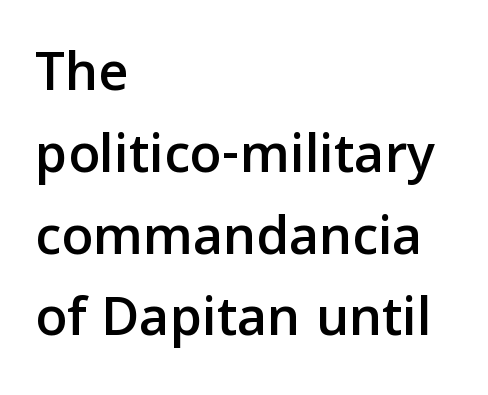
Q: Is the text italic (slanted)? A: No, it is upright.
Q: Is the typeface a serif or a sans-serif typeface? A: Sans-serif.
Q: Is the text underlined? A: No.
Q: How is the paragraph aligned? A: Left-aligned.
Q: Is the spacing between letters normal or unusually wide? A: Normal.
Q: Is the spacing between lines tight, normal or loose? A: Normal.
Q: Width (condensed, normal, or wide)? A: Normal.
Q: Stroke contrast? A: Low.
Q: x-height? A: Medium.
Q: Monospaced? A: No.
